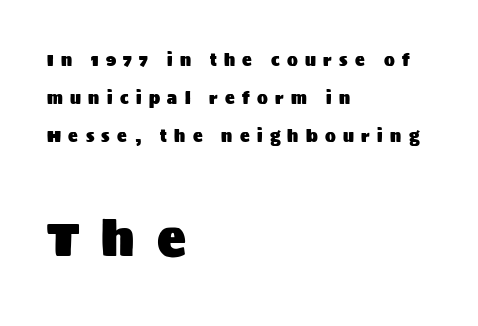
{"serif": "no", "italic": "no", "width": "normal", "stroke_contrast": "medium", "x_height": "large", "monospaced": "no", "underline": "no", "align": "left", "line_spacing": "loose", "line_spacing_ratio": 2.36, "letter_spacing": "wide", "letter_spacing_em": 0.46, "larger_block": "second", "size_ratio": 3.0, "glyph_px": 48}
